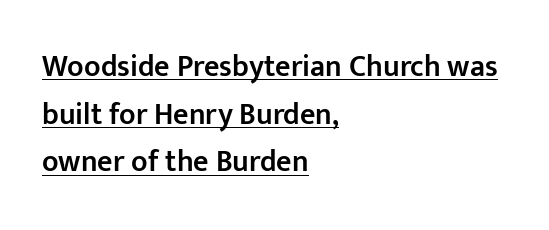
How heavy is the stroke? Medium-heavy — a semibold, shy of bold. The passage shown is typed in a proportional face where columns would drift. Leading: standard. The type family on display is of the sans-serif kind. The rag falls on the right side of this text block. Here the glyphs are tracked normally, forming tight word shapes.
